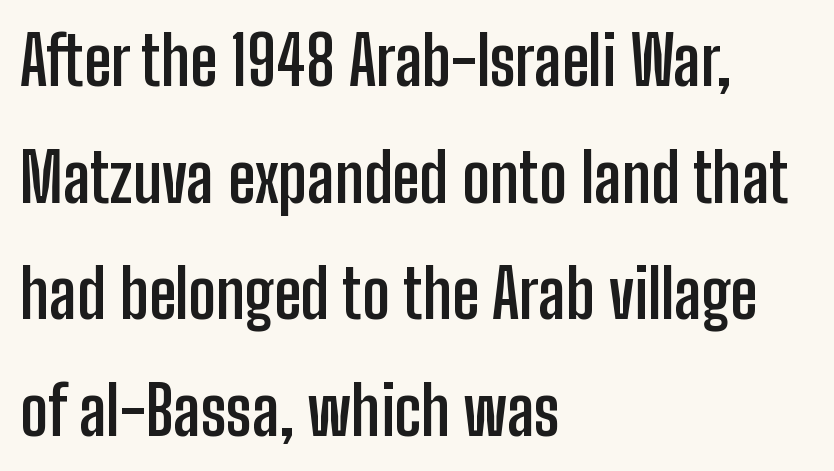
{"serif": "no", "italic": "no", "bold": "yes", "weight": "semibold", "width": "condensed", "stroke_contrast": "low", "x_height": "medium", "monospaced": "no", "underline": "no", "align": "left", "line_spacing_ratio": 1.74, "letter_spacing": "normal", "letter_spacing_em": 0.0, "glyph_px": 67}
